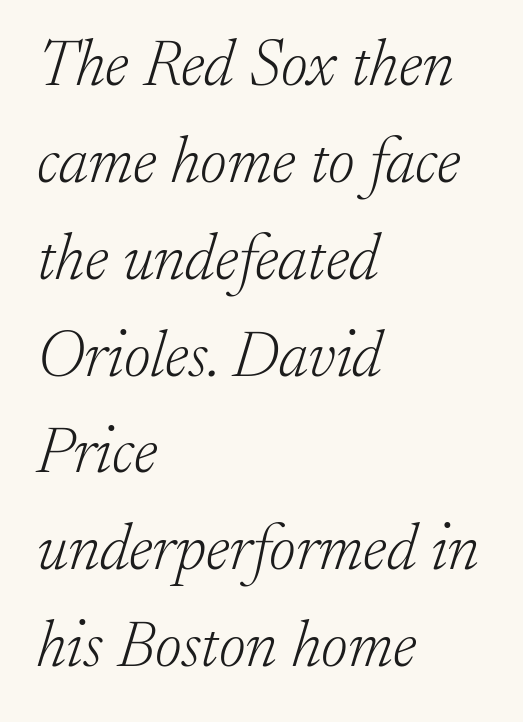
Stroke thickness stays within the range of a standard reading face or lighter. Think of a printed novel: that variable character pitch is what you see here. The gap between lines stays unmarked. Is this a sans? No — the strokes have serifs. Each line starts at the same left margin while the right side varies.
